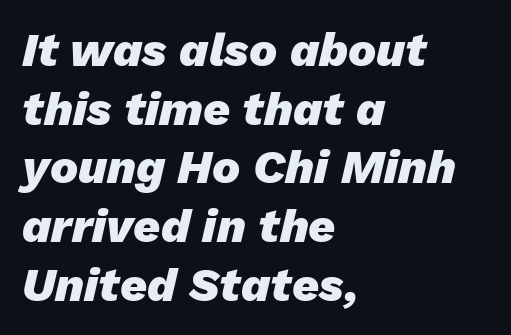
Q: Is the text bold? A: Yes.
Q: Is the text italic (slanted)? A: Yes, it leans right by about 13 degrees.
Q: Is the text underlined? A: No.
Q: How is the paragraph aligned? A: Left-aligned.
Q: Is the spacing between letters normal or unusually wide? A: Normal.
Q: Is the spacing between lines tight, normal or loose? A: Normal.
Q: Width (condensed, normal, or wide)? A: Normal.
Q: Stroke contrast? A: Low.
Q: x-height? A: Medium.
Q: Monospaced? A: No.
